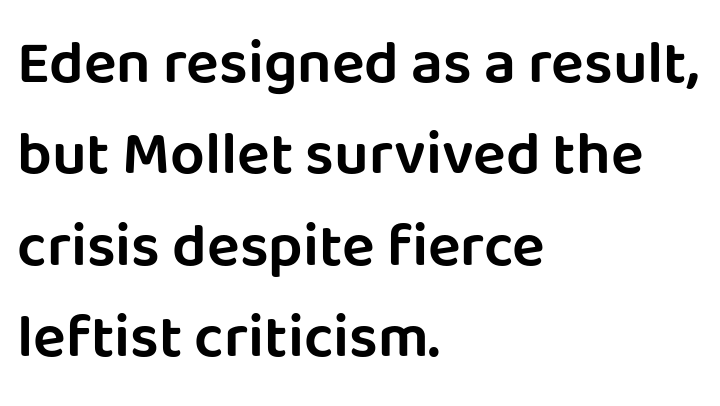
{"serif": "no", "italic": "no", "width": "normal", "stroke_contrast": "low", "x_height": "large", "monospaced": "no", "underline": "no", "align": "left", "line_spacing": "normal", "line_spacing_ratio": 1.5, "letter_spacing": "normal", "letter_spacing_em": 0.0, "glyph_px": 61}
